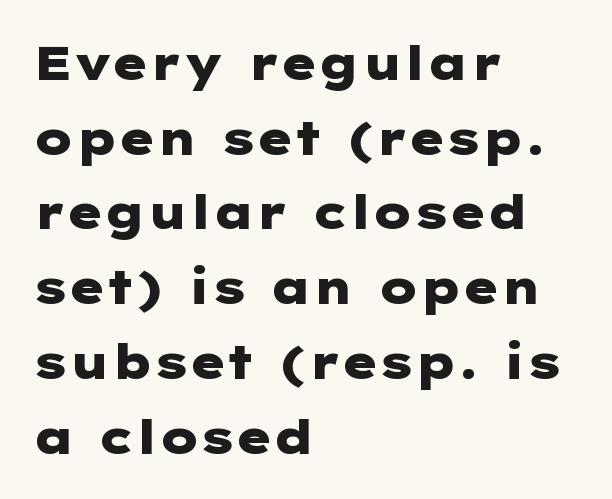
Does the leading feel generous? No, just average. Pretty heavy lettering here — definitely bold. Each letter's strokes conclude bluntly, with no projecting serifs. You could call the tracking neutral — neither tight nor loose. Leftover space on each line is placed entirely after the last word. Descenders are the only things crossing below the line.
